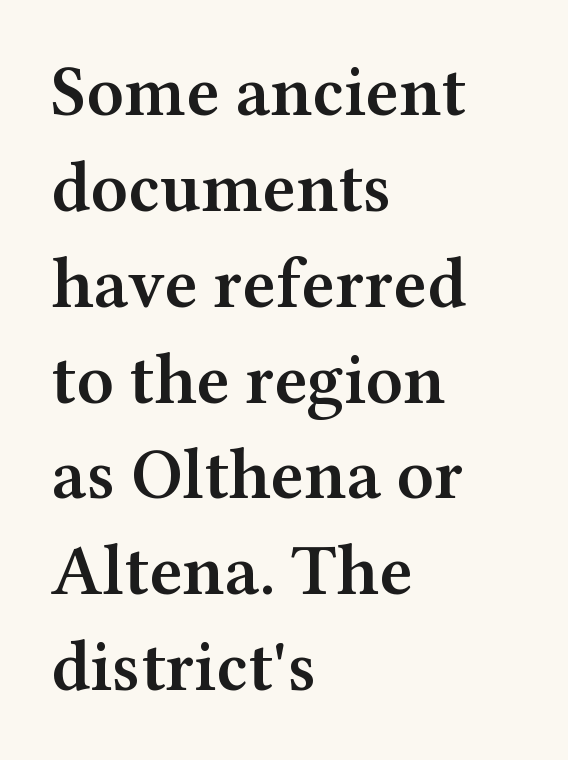
Q: Is the text bold? A: Semi-bold.
Q: Is the text italic (slanted)? A: No, it is upright.
Q: Is the typeface a serif or a sans-serif typeface? A: Serif.
Q: Is the text underlined? A: No.
Q: How is the paragraph aligned? A: Left-aligned.
Q: Is the spacing between letters normal or unusually wide? A: Normal.
Q: Is the spacing between lines tight, normal or loose? A: Normal.
Q: Width (condensed, normal, or wide)? A: Wide.
Q: Stroke contrast? A: Medium.
Q: x-height? A: Medium.
Q: Monospaced? A: No.
